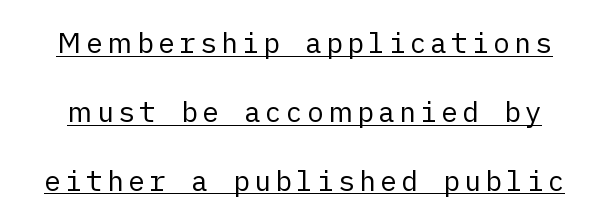
Underline: present. Rows of type keep a wide berth in the vertical direction. The letters carry no serifs — their stems end cleanly without finishing strokes. It's the straight-up-and-down kind of type. The weight tops out at a normal text grade.
